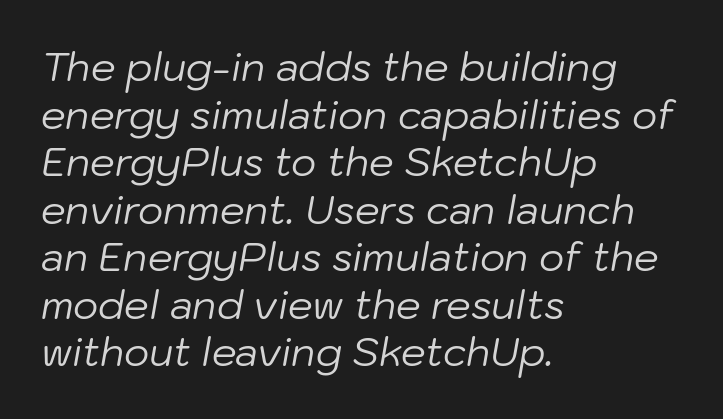
Each letter keeps its own natural width here, so spacing adapts to shape. Line beginnings align vertically; line endings do not. These glyphs show unthickened strokes, regular width or finer. Posture: slanted.
